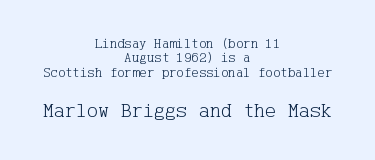
The block of text is dense from top to bottom, with scant space between rows. Which chunk is bigger? The second one — the bottom block dwarfs the top. Heft: none added — not bold. Style check: upright. Tracking value appears to be zero — textbook default spacing. These lines are centered, leaving both edges ragged.
